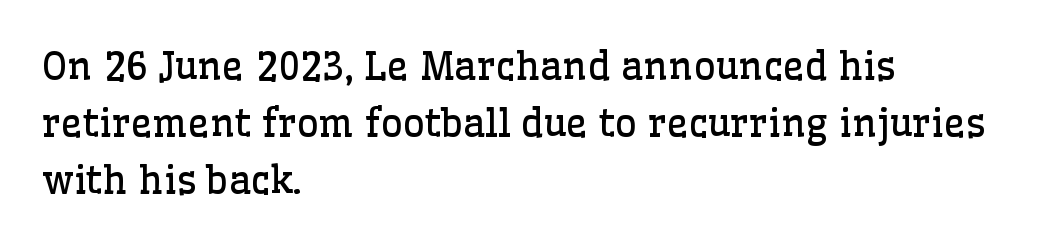
Q: Is the text bold? A: No.
Q: Is the text italic (slanted)? A: No, it is upright.
Q: Is the typeface a serif or a sans-serif typeface? A: Serif.
Q: Is the text underlined? A: No.
Q: How is the paragraph aligned? A: Left-aligned.
Q: Is the spacing between letters normal or unusually wide? A: Normal.
Q: Is the spacing between lines tight, normal or loose? A: Normal.
Q: Width (condensed, normal, or wide)? A: Normal.
Q: Stroke contrast? A: Low.
Q: x-height? A: Medium.
Q: Monospaced? A: No.
